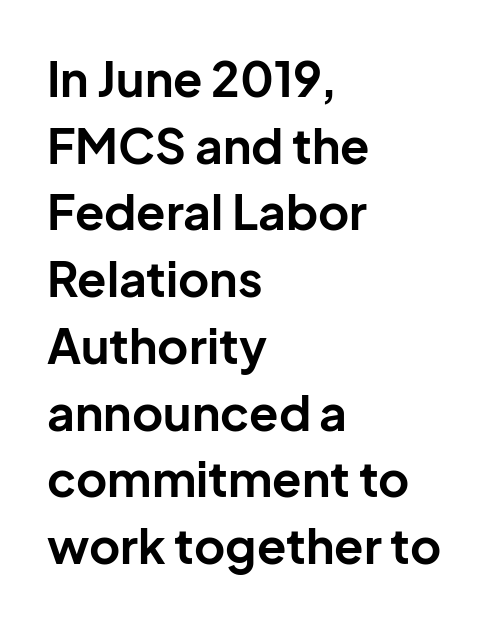
The image shows 48 px bold sans-serif type, upright; set left-aligned, normal line spacing (1.39x), normal letter spacing, not underlined; low stroke contrast and a medium x-height.
